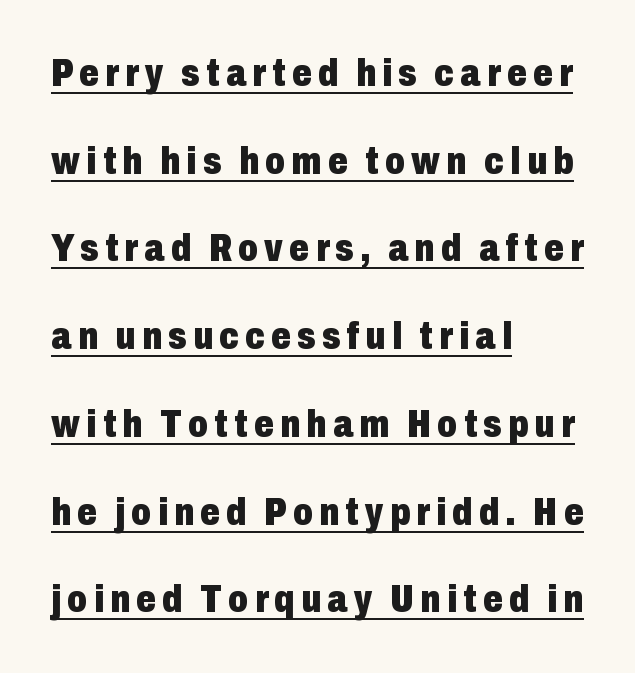
{"serif": "no", "italic": "no", "bold": "yes", "weight": "heavy", "width": "condensed", "stroke_contrast": "low", "x_height": "medium", "monospaced": "no", "underline": "yes", "align": "left", "line_spacing": "loose", "line_spacing_ratio": 2.25, "glyph_px": 39}
